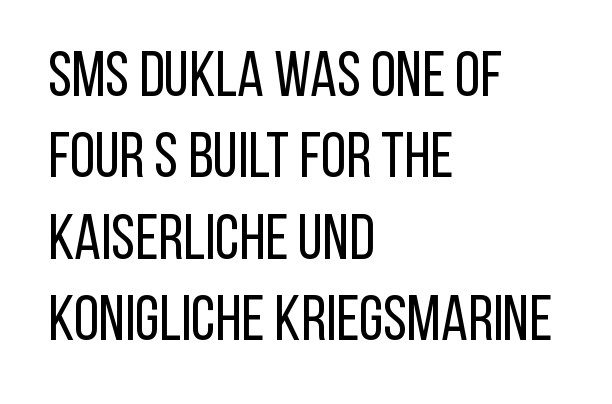
The image shows 64 px regular-weight, condensed sans-serif type, upright; set left-aligned, normal line spacing (1.27x), normal letter spacing, not underlined; low stroke contrast and a large x-height.
